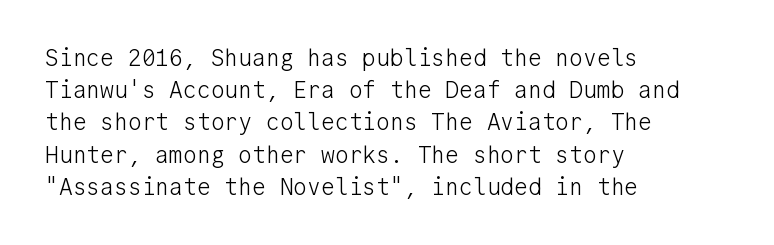
Q: Is the text bold? A: No.
Q: Is the text italic (slanted)? A: No, it is upright.
Q: Is the text underlined? A: No.
Q: How is the paragraph aligned? A: Left-aligned.
Q: Is the spacing between letters normal or unusually wide? A: Normal.
Q: Is the spacing between lines tight, normal or loose? A: Normal.
